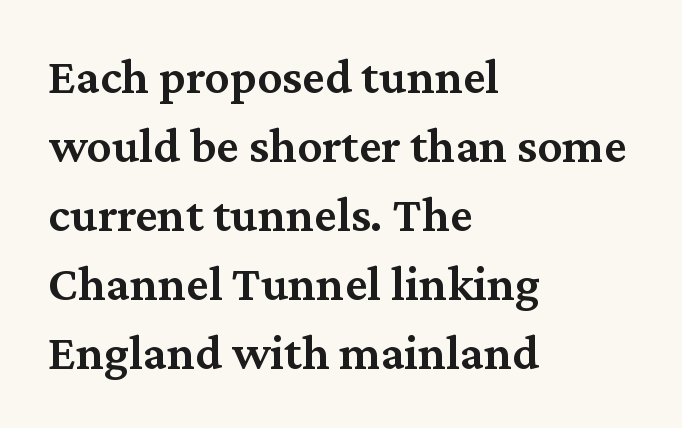
Q: Is the text bold? A: Semi-bold.
Q: Is the text italic (slanted)? A: No, it is upright.
Q: Is the typeface a serif or a sans-serif typeface? A: Serif.
Q: Is the text underlined? A: No.
Q: How is the paragraph aligned? A: Left-aligned.
Q: Is the spacing between letters normal or unusually wide? A: Normal.
Q: Is the spacing between lines tight, normal or loose? A: Normal.
Q: Width (condensed, normal, or wide)? A: Normal.
Q: Stroke contrast? A: Medium.
Q: x-height? A: Medium.
Q: Monospaced? A: No.
